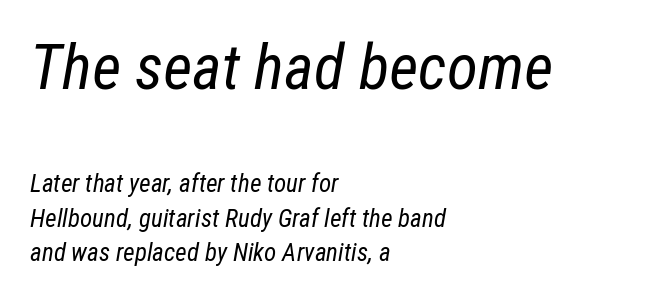
A light-to-regular cut is what we see here. Type size steps down from the first block to the second. Anything drawn beneath the words? Only blank space. Standard letterfit; no display-style spreading of the glyphs. Reading down the block, your eye returns to a fixed left position each line. Evenly set lines give the paragraph a standard silhouette.
